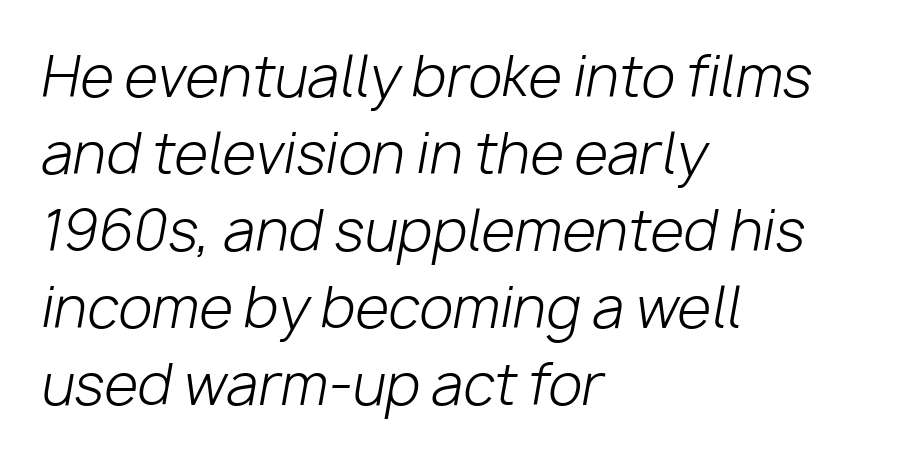
The image shows 55 px light type, italic (leaning right); set left-aligned, normal line spacing (1.4x), normal letter spacing, not underlined; low stroke contrast and a medium x-height.
